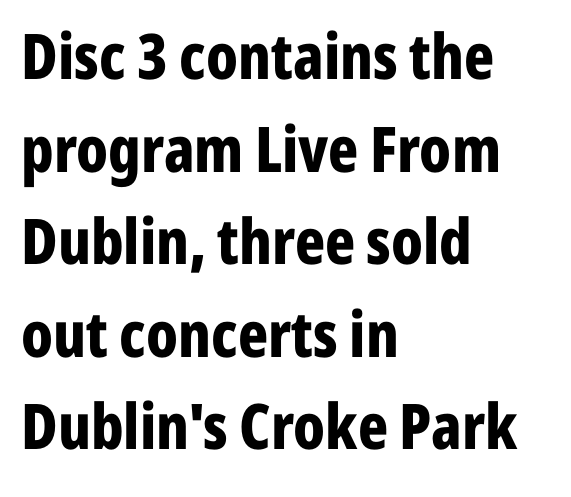
Is this a fixed-width face? No — the glyphs have proportional, varying widths. In terms of posture, this sample is upright. The paragraph shown leans on its left margin. The type family on display is of the sans-serif kind.
